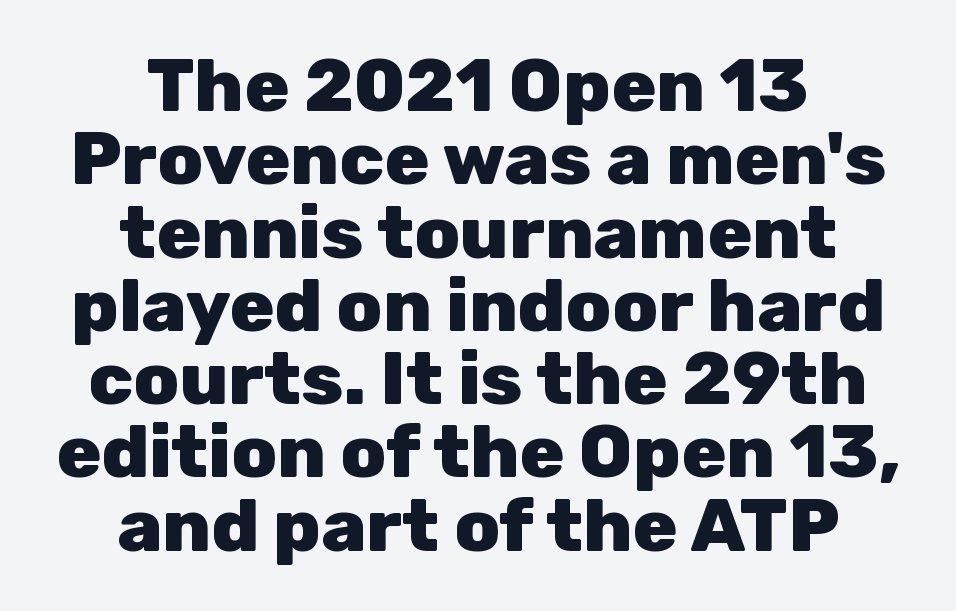
The image shows 74 px heavy sans-serif type, upright; set centered, tight line spacing (0.99x), normal letter spacing, not underlined; low stroke contrast and a medium x-height.
